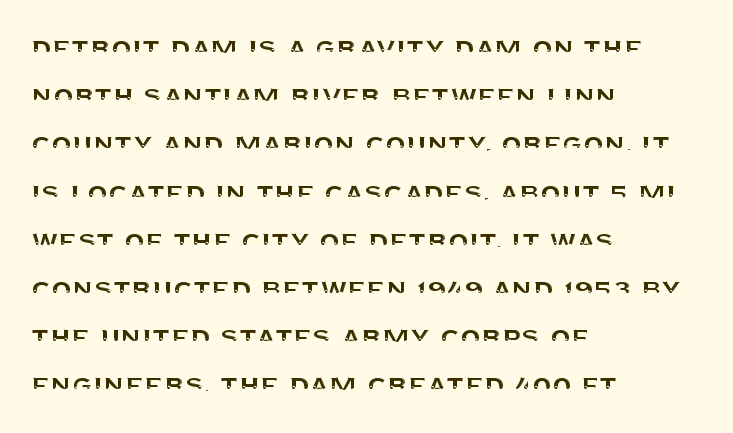
The image shows 33 px sans-serif type, upright; set left-aligned, normal line spacing (1.46x), normal letter spacing, not underlined; medium stroke contrast and a large x-height.
